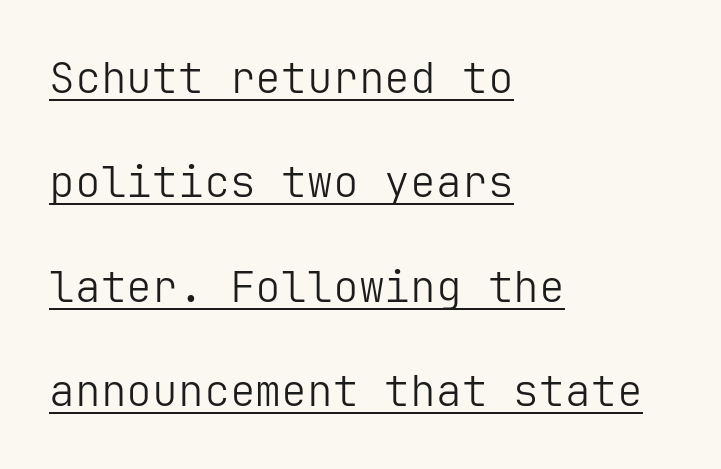
The image shows 43 px light sans-serif type, upright; set left-aligned, loose line spacing (2.43x), normal letter spacing, underlined; low stroke contrast and a medium x-height.
